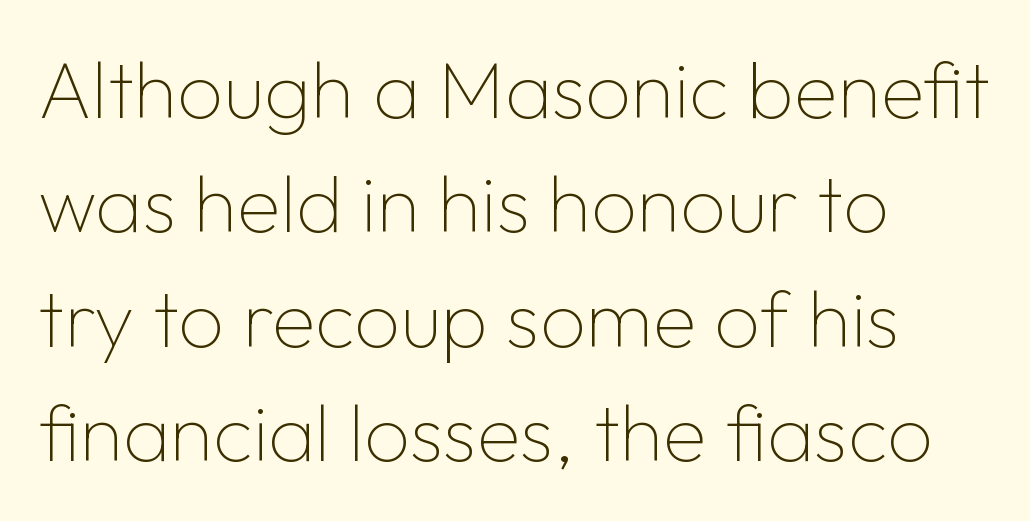
Q: Is the text bold? A: No.
Q: Is the text italic (slanted)? A: No, it is upright.
Q: Is the typeface a serif or a sans-serif typeface? A: Sans-serif.
Q: Is the text underlined? A: No.
Q: How is the paragraph aligned? A: Left-aligned.
Q: Is the spacing between letters normal or unusually wide? A: Normal.
Q: Is the spacing between lines tight, normal or loose? A: Normal.
Q: Width (condensed, normal, or wide)? A: Normal.
Q: Stroke contrast? A: Low.
Q: x-height? A: Medium.
Q: Monospaced? A: No.
